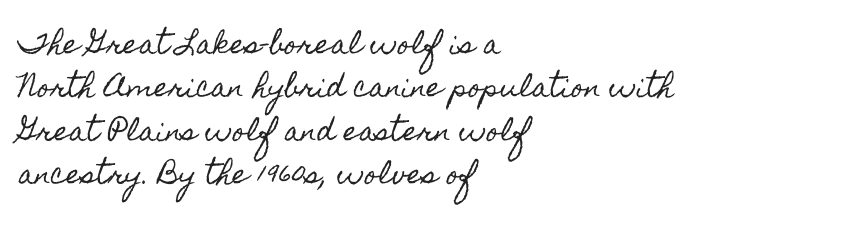
{"underline": "no", "align": "left", "line_spacing": "normal", "line_spacing_ratio": 1.67, "letter_spacing": "normal", "letter_spacing_em": 0.0, "glyph_px": 26}
